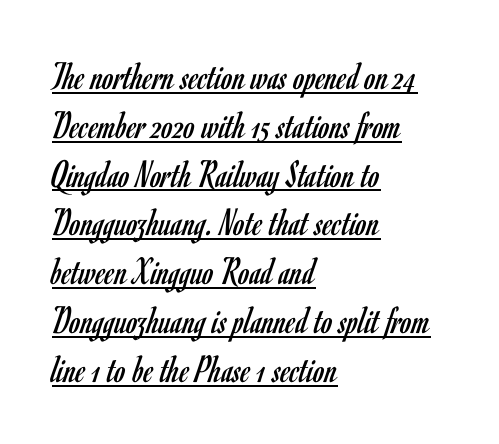
The image shows 40 px regular-weight, condensed sans-serif type; set left-aligned, line spacing 1.22x, normal letter spacing, underlined; low stroke contrast and a small x-height.
